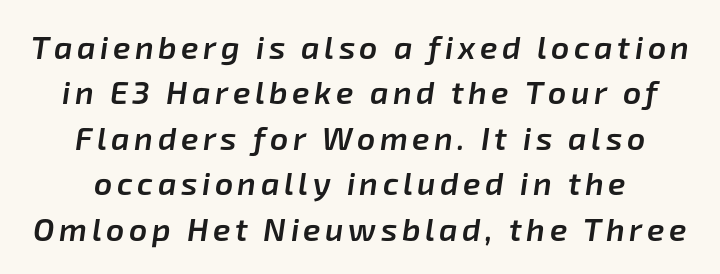
The image shows 32 px semibold type, italic (leaning right); set normal line spacing (1.42x), not underlined; low stroke contrast and a medium x-height.
